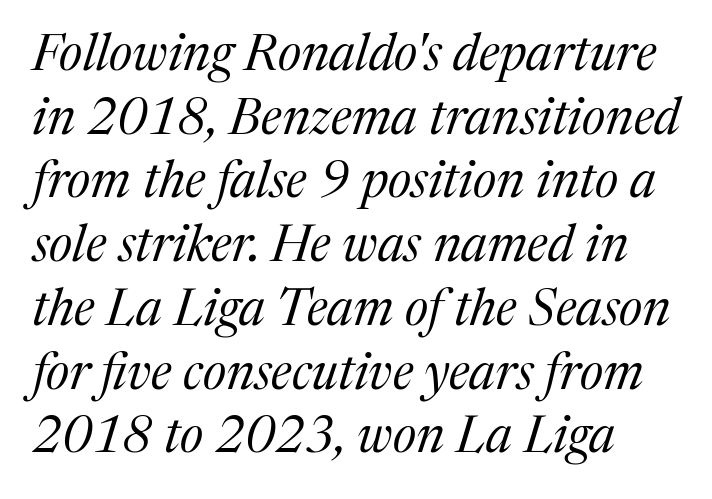
{"serif": "yes", "italic": "yes", "lean": "right", "slant_degrees": 17, "bold": "no", "weight": "regular", "width": "normal", "stroke_contrast": "medium", "x_height": "medium", "monospaced": "no", "underline": "no", "align": "left", "line_spacing": "normal", "line_spacing_ratio": 1.25, "letter_spacing": "normal", "letter_spacing_em": 0.0, "glyph_px": 51}
